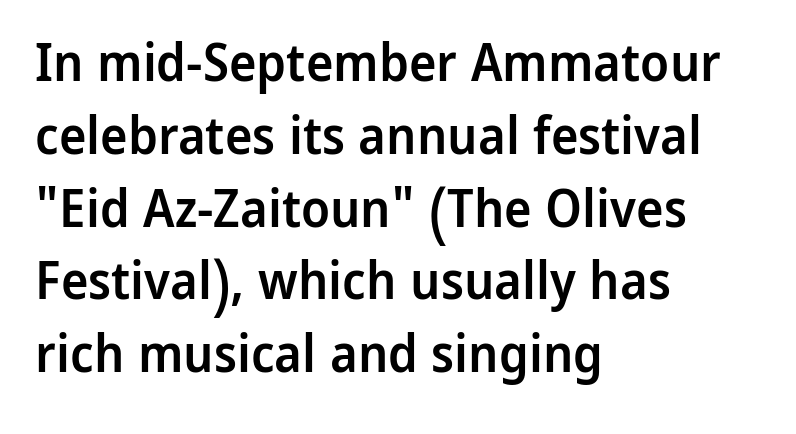
The image shows 52 px semibold sans-serif type, upright; set left-aligned, normal line spacing (1.4x), normal letter spacing, not underlined; low stroke contrast and a medium x-height.
